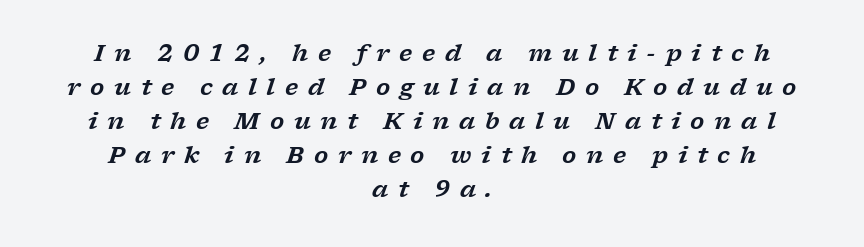
The image shows 23 px text type, italic (leaning right); set centered, normal line spacing (1.48x), unusually wide letter spacing (+0.42 em), not underlined.
